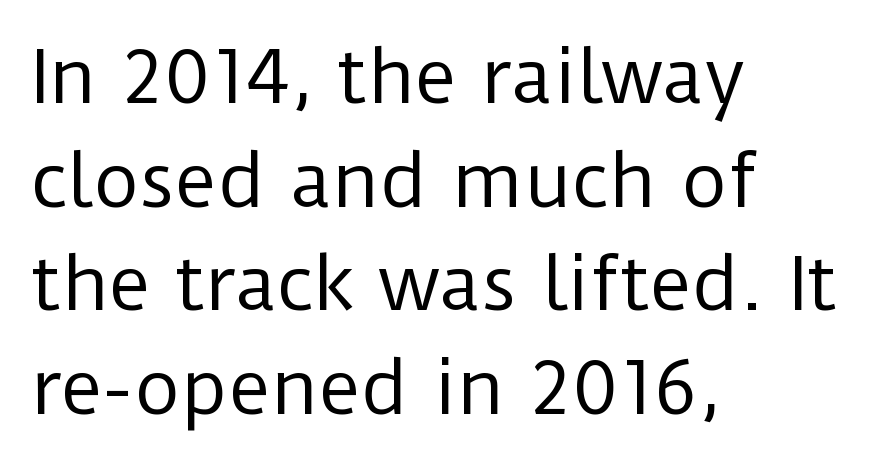
This sample uses an upright cut, with every glyph sitting square on the baseline. The weight tops out at a normal text grade. The passage shown is typed in a proportional face where columns would drift. One glance says typical: line gaps are just what's usual. A sans-serif font was chosen for this passage. Quick note: underline off.
